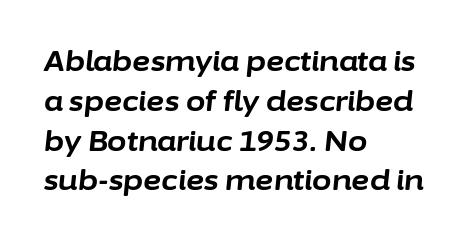
{"italic": "yes", "lean": "right", "slant_degrees": 6, "bold": "yes", "weight": "bold", "width": "normal", "stroke_contrast": "low", "x_height": "medium", "monospaced": "no", "underline": "no", "align": "left", "line_spacing": "normal", "line_spacing_ratio": 1.42, "letter_spacing": "normal", "letter_spacing_em": 0.0, "glyph_px": 28}
